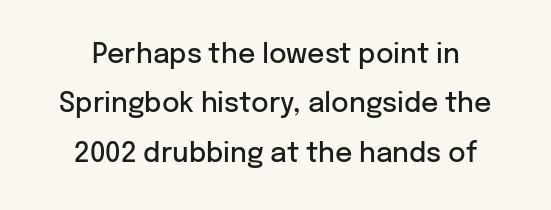
{"italic": "no", "bold": "semi", "underline": "no", "line_spacing_ratio": 1.83, "letter_spacing": "normal", "letter_spacing_em": 0.0, "glyph_px": 27}
